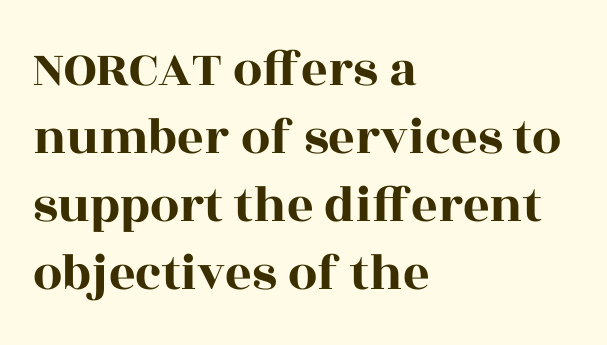
{"serif": "yes", "italic": "no", "width": "wide", "x_height": "large", "monospaced": "no", "underline": "no", "align": "left", "line_spacing": "normal", "line_spacing_ratio": 1.31, "letter_spacing": "normal", "letter_spacing_em": 0.0, "glyph_px": 52}
